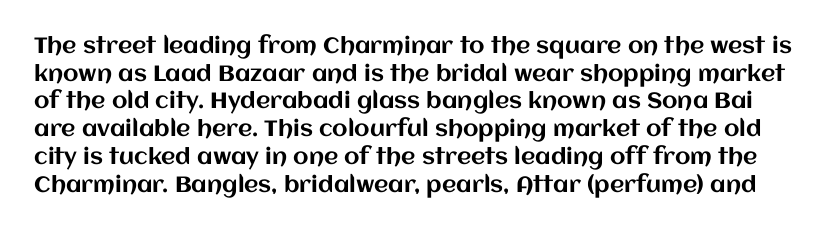
This sample uses an upright cut, with every glyph sitting square on the baseline. The block of text has a typical density, with ordinary space between rows. The type is set solid horizontally, with unmodified tracking. The gap between lines stays unmarked.
